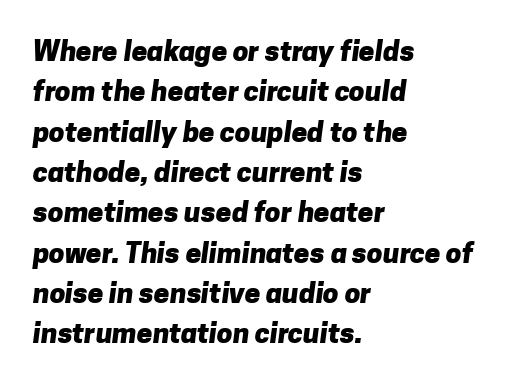
The image shows 28 px heavy sans-serif type; set left-aligned, normal line spacing (1.44x), normal letter spacing, not underlined; low stroke contrast and a medium x-height.
